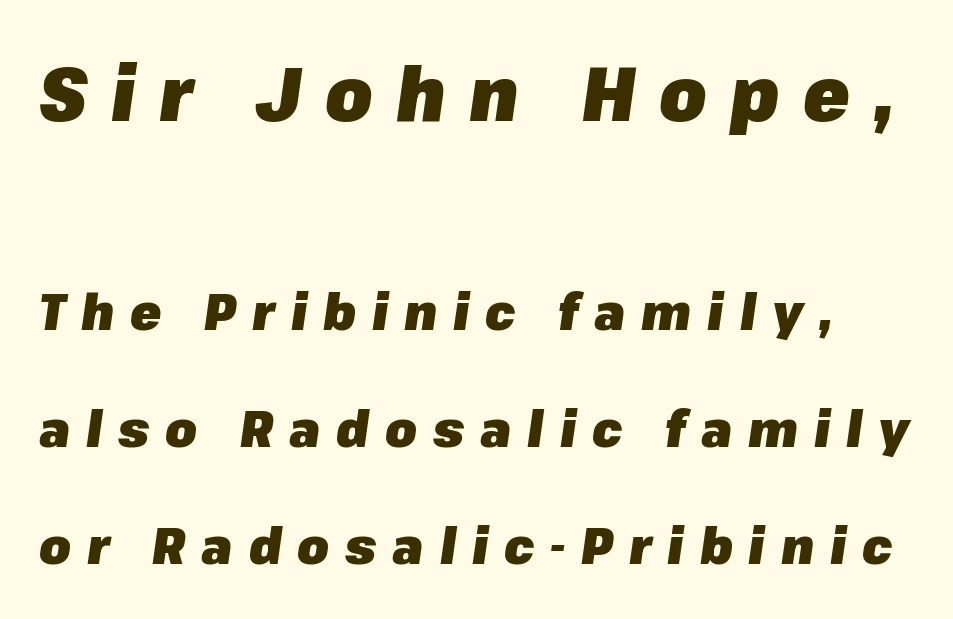
You could fit nearly another row in the gap between these rows. The space beneath each line is pristine and unruled. Varying glyph widths throughout — classic text-font behaviour. The passage shown leans; its letterforms are oblique. Is the lower block the larger one? No — the upper block carries the bigger type. Characters follow at a spacing far wider than the type designer built in.
